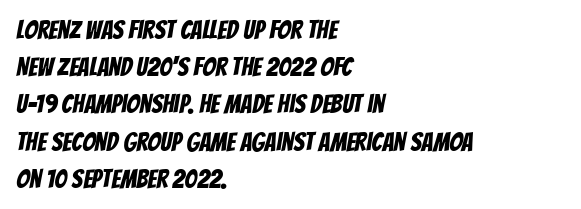
Q: Is the text underlined? A: No.
Q: How is the paragraph aligned? A: Left-aligned.
Q: Is the spacing between letters normal or unusually wide? A: Normal.
Q: Is the spacing between lines tight, normal or loose? A: Normal.
